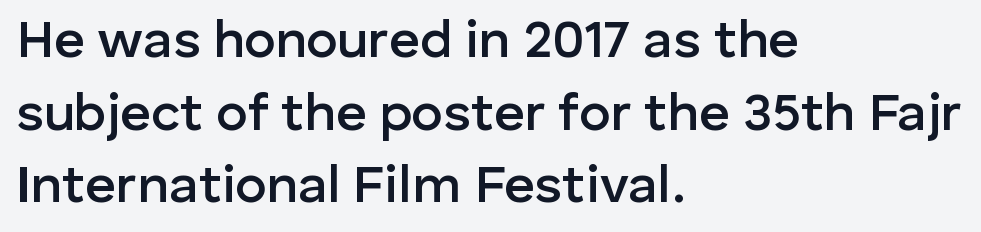
Q: Is the text bold? A: Semi-bold.
Q: Is the text italic (slanted)? A: No, it is upright.
Q: Is the typeface a serif or a sans-serif typeface? A: Sans-serif.
Q: Is the text underlined? A: No.
Q: How is the paragraph aligned? A: Left-aligned.
Q: Is the spacing between letters normal or unusually wide? A: Normal.
Q: Is the spacing between lines tight, normal or loose? A: Normal.
Q: Width (condensed, normal, or wide)? A: Normal.
Q: Stroke contrast? A: Low.
Q: x-height? A: Medium.
Q: Monospaced? A: No.
